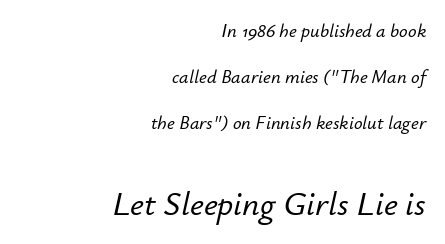
Leading: increased. Is the lower block the larger one? Yes — the lower block carries the bigger type. Is the block centered? No — it sits flush against the right margin. Tall strokes in this sample are angled rather than plumb. Do the characters align in a grid? No, the font is proportional. The space directly below the letters is spotless.
